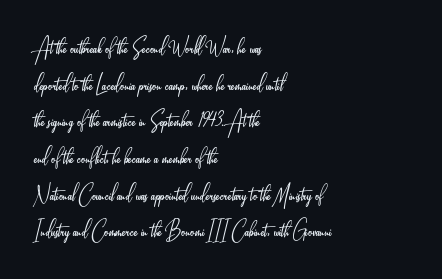
{"bold": "no", "underline": "no", "align": "left", "line_spacing": "normal", "line_spacing_ratio": 1.41, "letter_spacing": "normal", "letter_spacing_em": 0.0, "glyph_px": 26}
